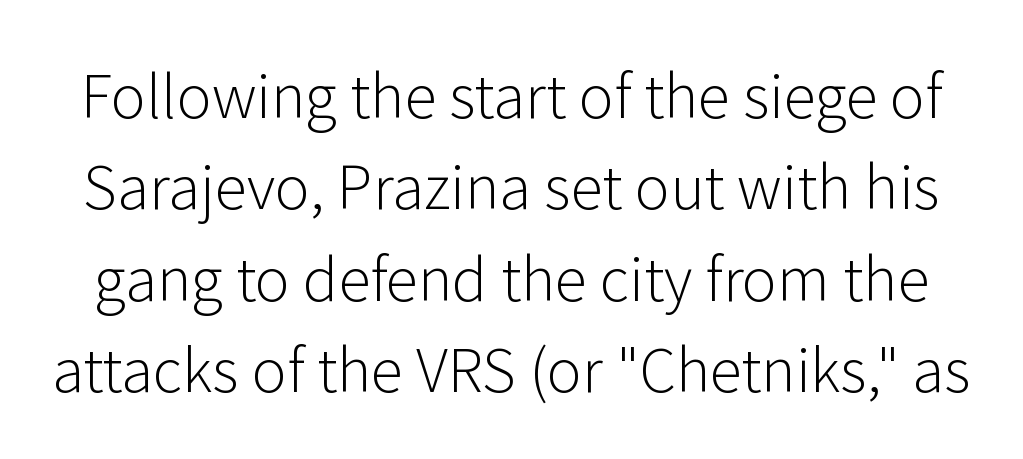
The image shows 59 px light sans-serif type, upright; set normal line spacing (1.55x), normal letter spacing, not underlined; low stroke contrast and a medium x-height.
